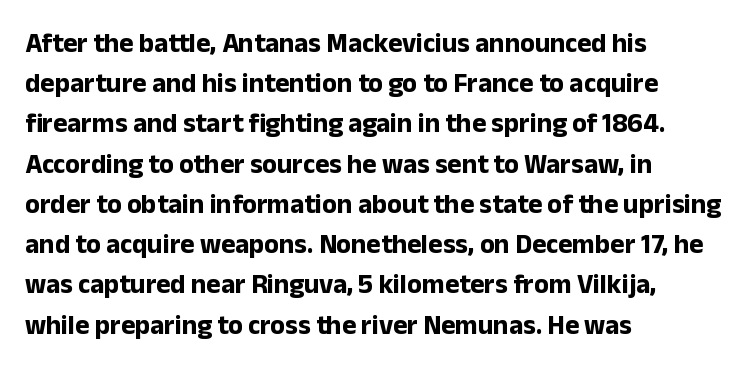
Q: Is the text bold? A: Yes.
Q: Is the text italic (slanted)? A: No, it is upright.
Q: Is the text underlined? A: No.
Q: How is the paragraph aligned? A: Left-aligned.
Q: Is the spacing between letters normal or unusually wide? A: Normal.
Q: Is the spacing between lines tight, normal or loose? A: Normal.
